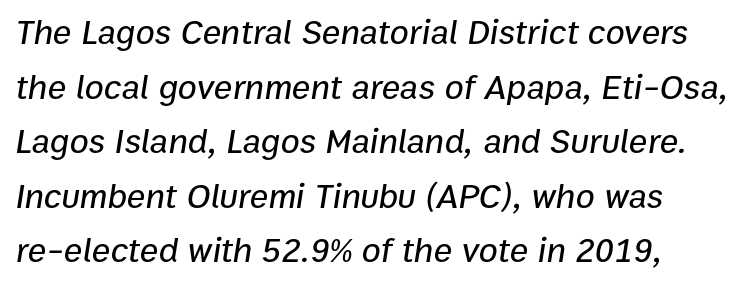
{"italic": "yes", "lean": "right", "slant_degrees": 9, "width": "normal", "stroke_contrast": "low", "x_height": "medium", "monospaced": "no", "underline": "no", "line_spacing": "normal", "line_spacing_ratio": 1.56, "letter_spacing": "normal", "letter_spacing_em": 0.0, "glyph_px": 35}
